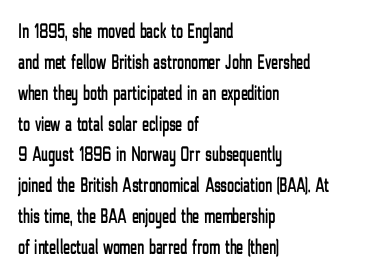
The image shows 21 px text type, upright; set left-aligned, normal line spacing (1.47x), normal letter spacing, not underlined.
